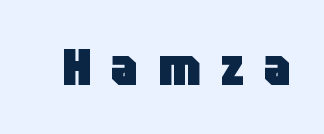
The image shows 52 px heavy, condensed sans-serif type, upright; set unusually wide letter spacing (+0.39 em), not underlined; low stroke contrast and a large x-height.
